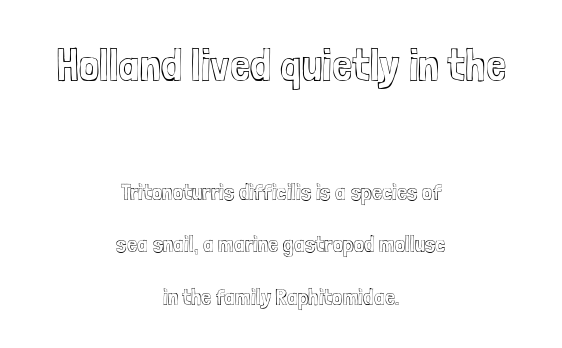
The image shows 46 px condensed type, upright; set centered, loose line spacing (2.27x), normal letter spacing, not underlined; the first (top) block is 2.0x larger; a medium x-height.
